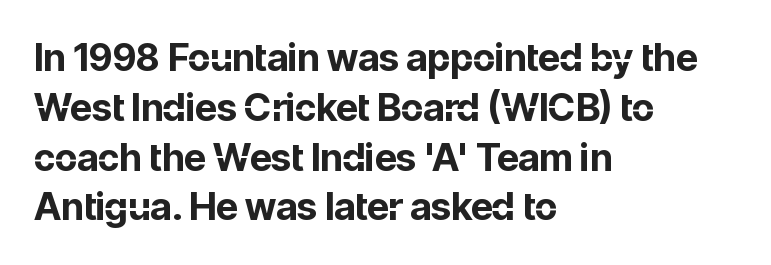
Q: Is the text bold? A: Yes.
Q: Is the text italic (slanted)? A: No, it is upright.
Q: Is the typeface a serif or a sans-serif typeface? A: Sans-serif.
Q: Is the text underlined? A: No.
Q: How is the paragraph aligned? A: Left-aligned.
Q: Is the spacing between letters normal or unusually wide? A: Normal.
Q: Is the spacing between lines tight, normal or loose? A: Normal.
Q: Width (condensed, normal, or wide)? A: Normal.
Q: Stroke contrast? A: Low.
Q: x-height? A: Medium.
Q: Monospaced? A: No.
